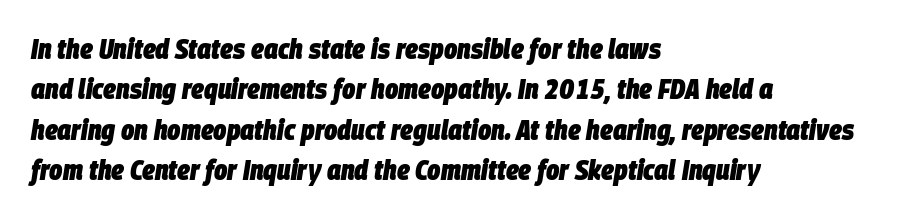
The image shows 28 px heavy, condensed type, italic (leaning right); set left-aligned, normal line spacing (1.44x), normal letter spacing, not underlined; low stroke contrast and a large x-height.
